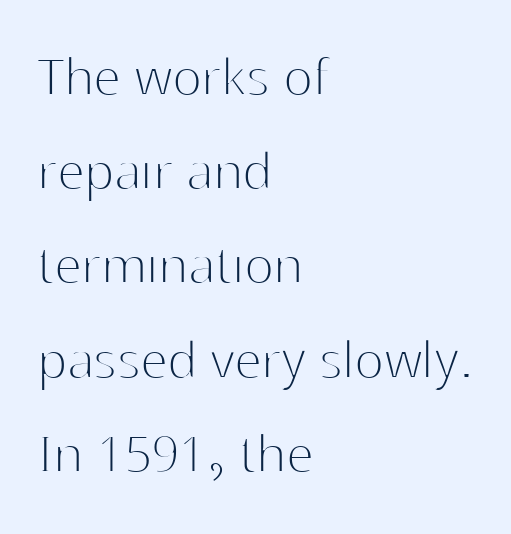
Q: Is the text bold? A: No.
Q: Is the text italic (slanted)? A: No, it is upright.
Q: Is the typeface a serif or a sans-serif typeface? A: Sans-serif.
Q: Is the text underlined? A: No.
Q: How is the paragraph aligned? A: Left-aligned.
Q: Is the spacing between letters normal or unusually wide? A: Normal.
Q: Is the spacing between lines tight, normal or loose? A: Normal.
Q: Width (condensed, normal, or wide)? A: Normal.
Q: Stroke contrast? A: High.
Q: x-height? A: Medium.
Q: Monospaced? A: No.
